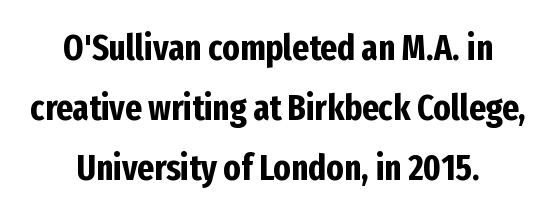
The image shows 36 px bold, condensed sans-serif type, upright; set normal line spacing (1.66x), normal letter spacing, not underlined; low stroke contrast and a medium x-height.
